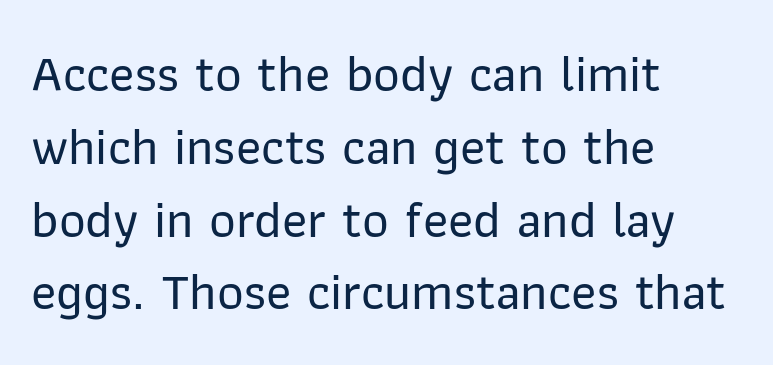
The designer left line spacing at the default. Stroke terminals: plain, sans-serif. This is roman type, the default non-slanted kind. The words here are not underlined. Line starts are locked; line ends wander. A typesetter would call this proportional, since set widths differ per character.
